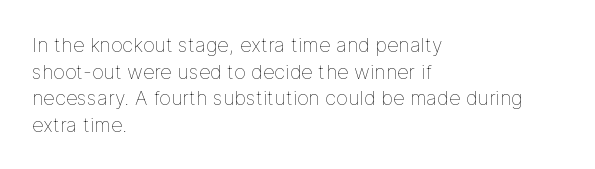
Does the copy run flush right? No — it runs flush left. The block of text has a typical density, with ordinary space between rows. This sample uses plain, unmodified letter spacing. The zone under the glyphs is completely vacant. A roman cut, with each character standing at attention. Stem width sits at or under what a default text font uses.
